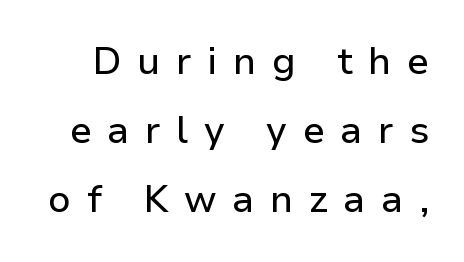
{"serif": "no", "italic": "no", "width": "normal", "stroke_contrast": "low", "x_height": "medium", "monospaced": "no", "underline": "no", "line_spacing_ratio": 1.82, "letter_spacing": "wide", "letter_spacing_em": 0.41, "glyph_px": 38}
